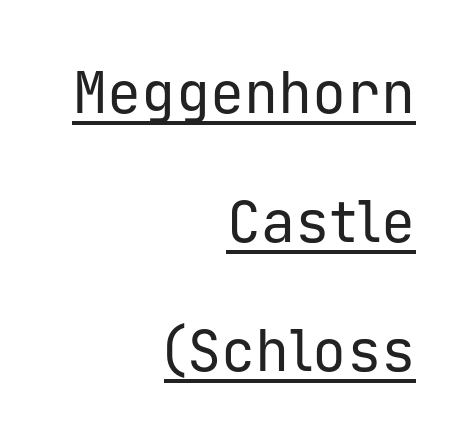
Somebody hit Ctrl+U on this one — the words are underlined. In terms of letterspacing, this is plain default setting. The leading is generous, giving the passage an open texture. The typesetter chose a ragged-left arrangement here.
